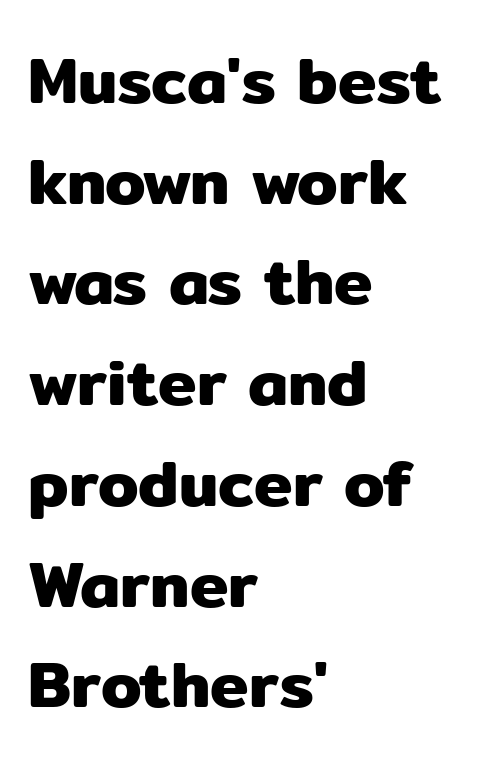
The image shows 65 px sans-serif type, upright; set left-aligned, normal line spacing (1.55x), normal letter spacing, not underlined; low stroke contrast and a medium x-height.
